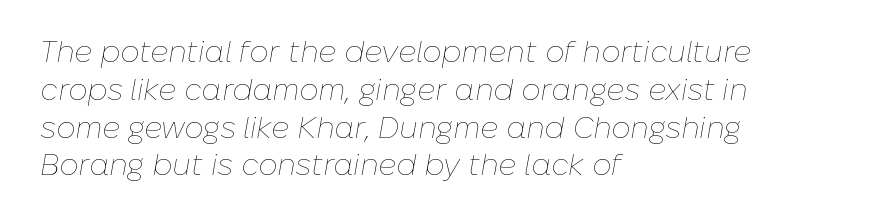
The image shows 30 px thin type, italic (leaning right); set left-aligned, normal line spacing (1.26x), normal letter spacing, not underlined; low stroke contrast and a medium x-height.
